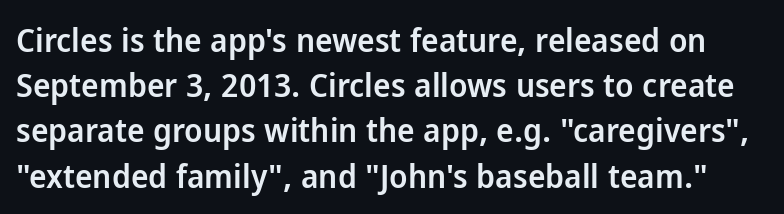
The image shows 33 px semibold sans-serif type, upright; set normal line spacing (1.37x), normal letter spacing, not underlined; low stroke contrast and a medium x-height.
